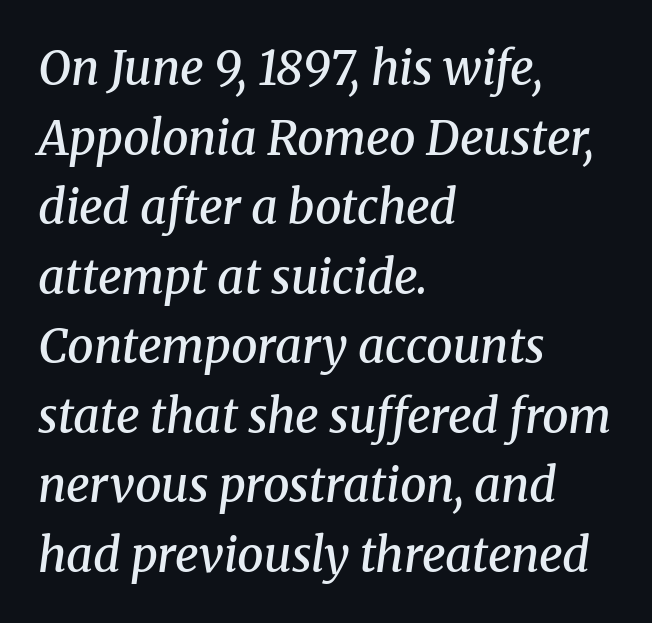
{"serif": "yes", "italic": "yes", "lean": "right", "slant_degrees": 8, "bold": "semi", "weight": "semibold", "width": "normal", "stroke_contrast": "medium", "x_height": "medium", "monospaced": "no", "underline": "no", "align": "left", "line_spacing": "normal", "line_spacing_ratio": 1.48, "letter_spacing": "normal", "letter_spacing_em": 0.0, "glyph_px": 47}
